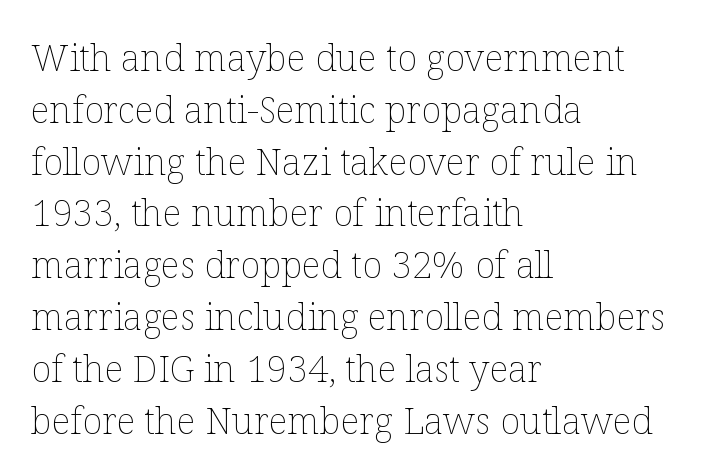
The image shows 37 px thin type, upright; set left-aligned, normal line spacing (1.4x), normal letter spacing, not underlined; low stroke contrast and a medium x-height.
